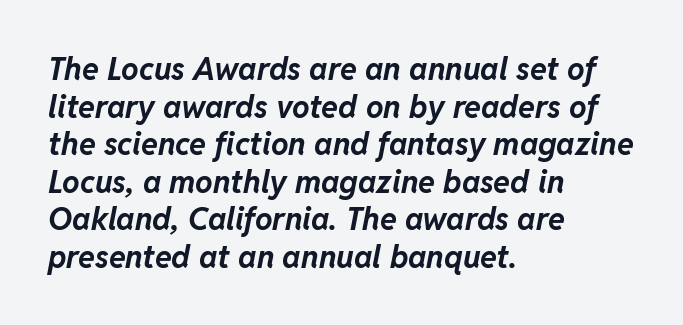
{"italic": "yes", "lean": "right", "slant_degrees": 11, "bold": "yes", "weight": "bold", "width": "normal", "stroke_contrast": "low", "x_height": "medium", "monospaced": "no", "underline": "no", "align": "left", "line_spacing_ratio": 1.21, "letter_spacing": "normal", "letter_spacing_em": 0.0, "glyph_px": 31}
